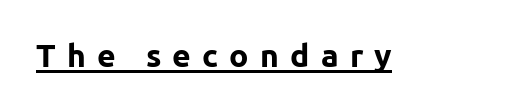
{"serif": "no", "italic": "no", "bold": "yes", "weight": "bold", "width": "normal", "stroke_contrast": "low", "x_height": "medium", "monospaced": "no", "underline": "yes", "letter_spacing": "wide", "letter_spacing_em": 0.35, "glyph_px": 32}
